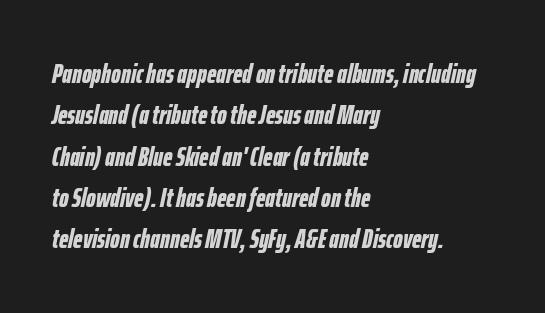
The image shows 27 px bold type, italic (leaning right); set left-aligned, normal line spacing (1.53x), normal letter spacing, not underlined.
